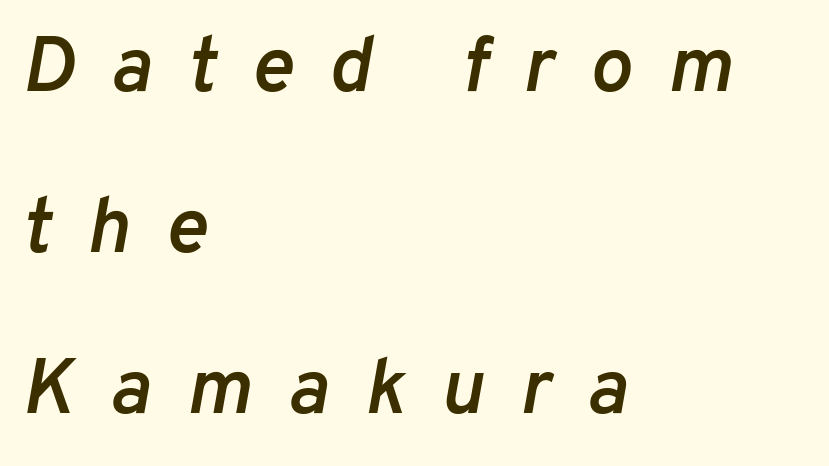
The lines are quadded left. Bold? Not quite — semibold, heavier than regular but stopping short. A great deal of white space separates one row of letters from the next. These lines are rendered in a variable-pitch font. Letters rest on an invisible, unmarked baseline.
